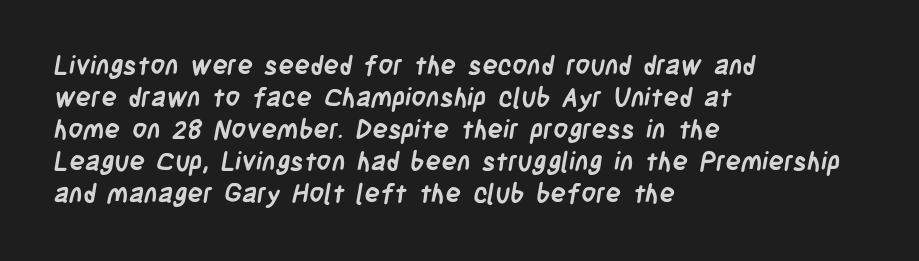
Q: Is the text bold? A: Yes.
Q: Is the text underlined? A: No.
Q: How is the paragraph aligned? A: Left-aligned.
Q: Is the spacing between letters normal or unusually wide? A: Normal.
